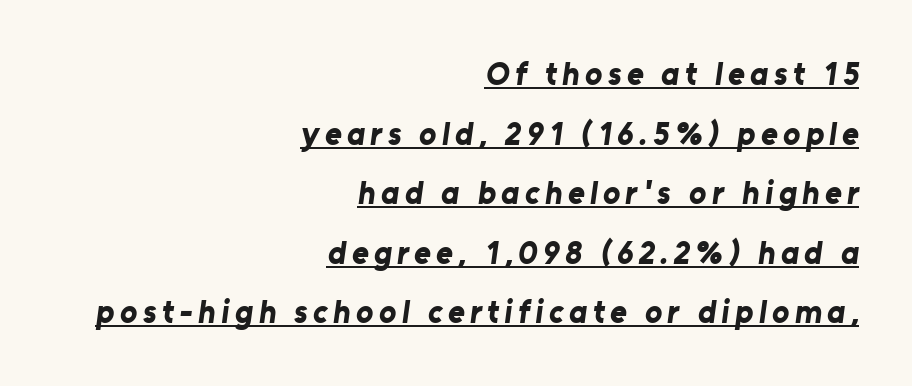
Q: Is the text bold? A: Yes.
Q: Is the typeface a serif or a sans-serif typeface? A: Sans-serif.
Q: Is the text underlined? A: Yes.
Q: How is the paragraph aligned? A: Right-aligned.
Q: Width (condensed, normal, or wide)? A: Normal.
Q: Stroke contrast? A: Low.
Q: x-height? A: Medium.
Q: Monospaced? A: No.
